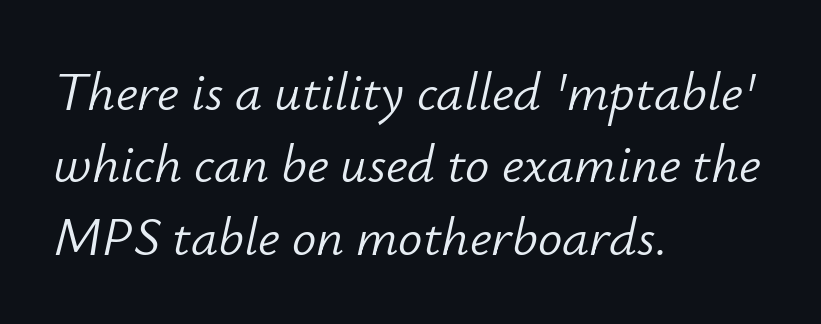
The passage shown leans; its letterforms are oblique. The paragraph shown leans on its left margin. How are the letters spaced? Ordinarily, with no added tracking. Interline gaps are of average width in this sample. Spacing verdict: proportional, widths tailored to each character.
